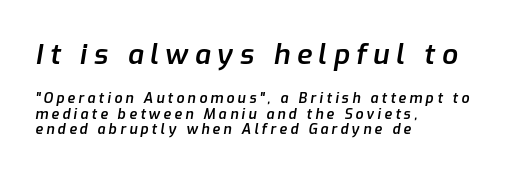
You could only call the tracking loose — the letters float apart. A typesetter would call this leading minimal, almost set solid. The rendering applies a slant to the glyphs. Varying glyph widths throughout — classic text-font behaviour. Quick note: underline off.
